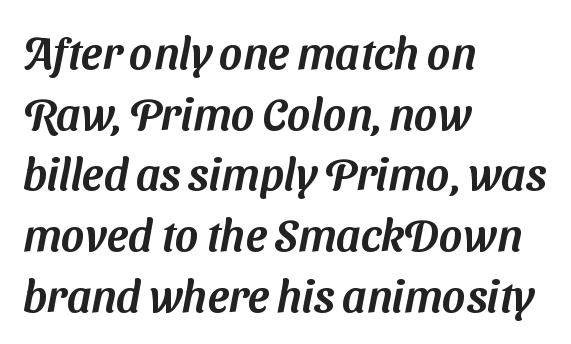
Serifs: no, the terminals of the letterforms are clean. The passage shown has conventional tracking throughout. Each new line begins a customary step beneath the previous one. The letters advance in unequal steps, a hallmark of proportional type.
